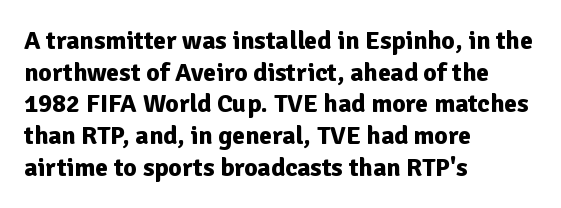
Q: Is the text bold? A: Yes.
Q: Is the text italic (slanted)? A: No, it is upright.
Q: Is the text underlined? A: No.
Q: How is the paragraph aligned? A: Left-aligned.
Q: Is the spacing between letters normal or unusually wide? A: Normal.
